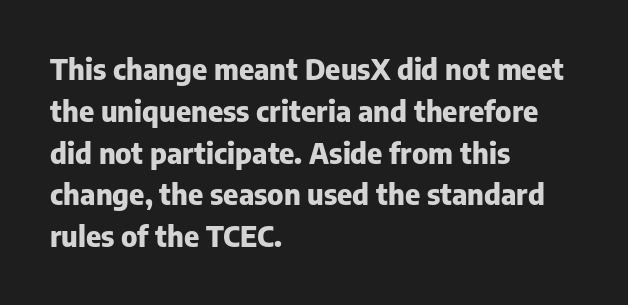
{"serif": "no", "italic": "no", "bold": "yes", "weight": "heavy", "width": "normal", "stroke_contrast": "low", "x_height": "medium", "monospaced": "no", "underline": "no", "align": "left", "line_spacing": "normal", "line_spacing_ratio": 1.44, "letter_spacing": "normal", "letter_spacing_em": 0.0, "glyph_px": 29}
